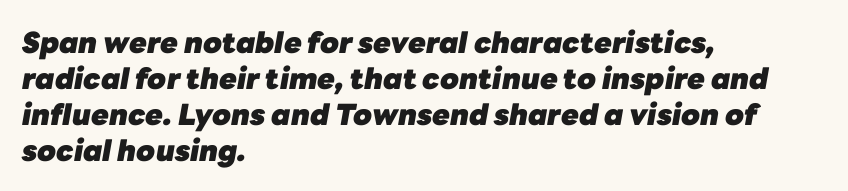
All the whitespace from short lines collects on the right. The face used here is proportionally spaced, like ordinary book or web type. Bold? Absolutely — the strokes are thick and heavy. Style check: oblique. Rule under the text: the space is simply empty.
